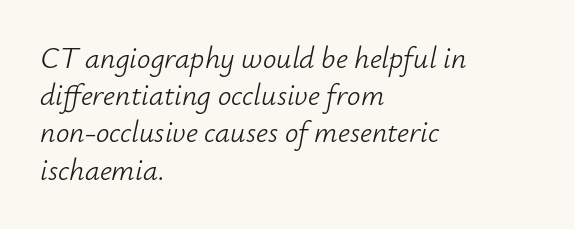
Is the block centered? No — it sits flush against the left margin. The foot of each line stays bare and open. The face used here is proportionally spaced, like ordinary book or web type. These glyphs show unthickened strokes, regular width or finer. Observe the ordinary spacing: letters are neighbours, not strangers. Emphasis-style slanted type is in use.
